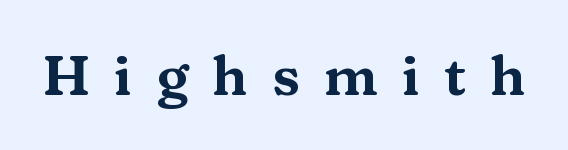
The image shows 56 px wide serif type, upright; set unusually wide letter spacing (+0.43 em), not underlined; medium stroke contrast and a medium x-height.
